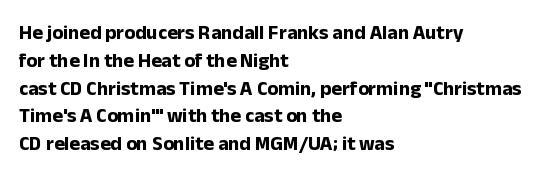
Q: Is the text bold? A: Yes.
Q: Is the text italic (slanted)? A: No, it is upright.
Q: Is the text underlined? A: No.
Q: How is the paragraph aligned? A: Left-aligned.
Q: Is the spacing between letters normal or unusually wide? A: Normal.
Q: Is the spacing between lines tight, normal or loose? A: Normal.
